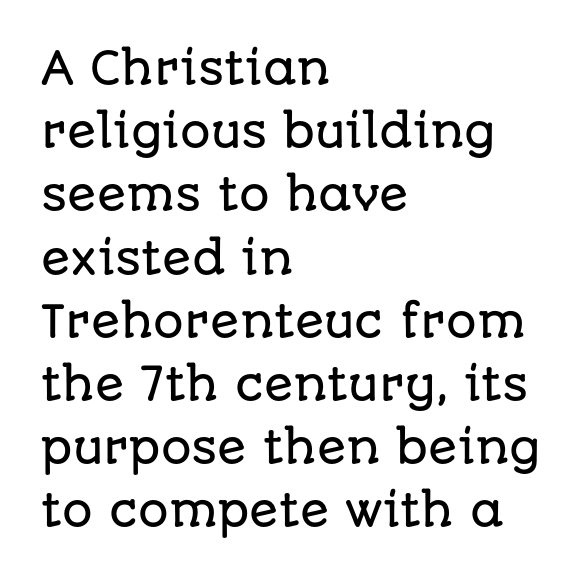
Q: Is the text italic (slanted)? A: No, it is upright.
Q: Is the typeface a serif or a sans-serif typeface? A: Sans-serif.
Q: Is the text underlined? A: No.
Q: How is the paragraph aligned? A: Left-aligned.
Q: Is the spacing between letters normal or unusually wide? A: Normal.
Q: Is the spacing between lines tight, normal or loose? A: Normal.
Q: Width (condensed, normal, or wide)? A: Normal.
Q: Stroke contrast? A: Low.
Q: x-height? A: Large.
Q: Monospaced? A: No.
